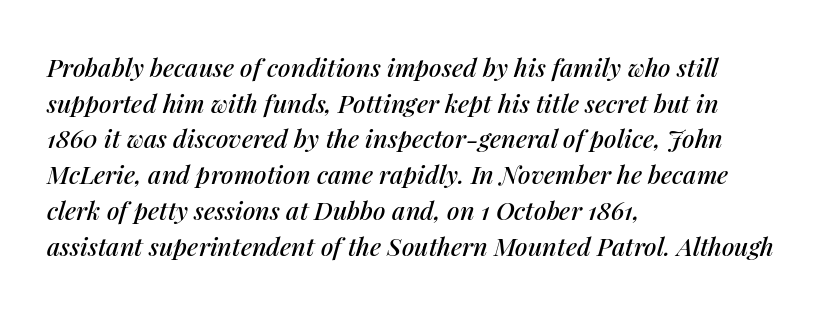
{"italic": "yes", "lean": "right", "slant_degrees": 14, "underline": "no", "align": "left", "line_spacing": "normal", "line_spacing_ratio": 1.43, "letter_spacing": "normal", "letter_spacing_em": 0.0, "glyph_px": 25}
